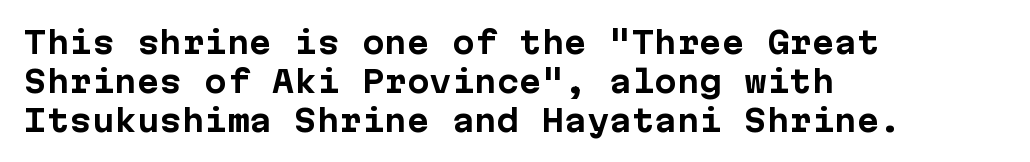
{"serif": "no", "italic": "no", "bold": "yes", "weight": "bold", "width": "normal", "stroke_contrast": "low", "x_height": "medium", "monospaced": "yes", "underline": "no", "align": "left", "line_spacing": "normal", "line_spacing_ratio": 1.3, "letter_spacing": "normal", "letter_spacing_em": 0.0, "glyph_px": 30}
